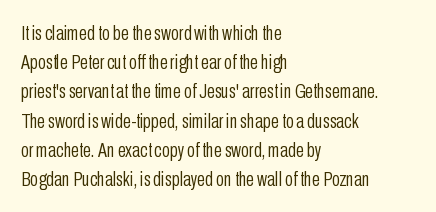
The image shows 21 px text type, upright; set left-aligned, normal line spacing (1.39x), normal letter spacing, not underlined.
